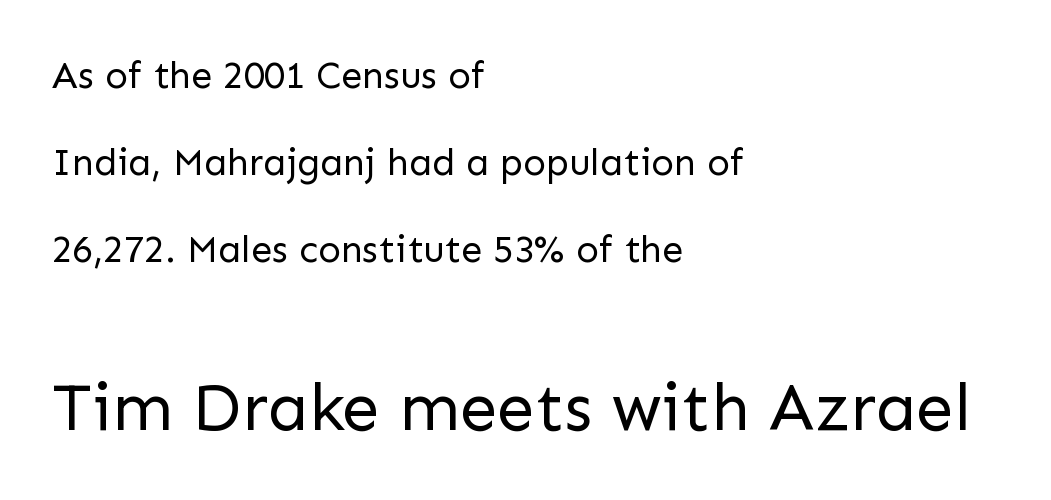
Honestly, there is no underline to notice here at all. Stroke mass is kept to a normal reading level or below. Characters follow at the spacing the type designer built in. Think of a printed novel: that variable character pitch is what you see here. Leftover space on each line is placed entirely after the last word. Is this a sans? Yes — the strokes have no serifs.
